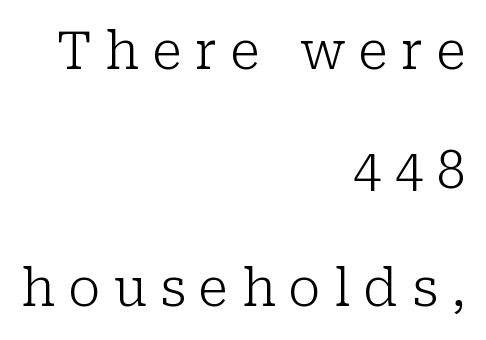
Here the glyphs are tracked loosely, breaking word shapes into spaced letters. The letters look calm and open, with moderate or lighter stems. In terms of letterform style, serifs are clearly present. Clear beneath every line of the passage.
